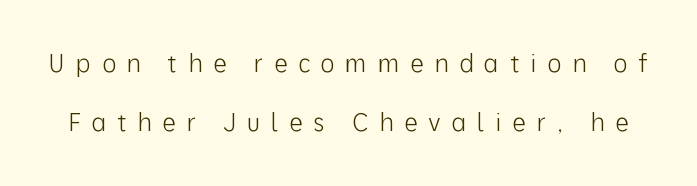
{"italic": "no", "bold": "no", "underline": "no", "line_spacing": "loose", "line_spacing_ratio": 2.46, "letter_spacing": "wide", "letter_spacing_em": 0.45, "glyph_px": 24}
